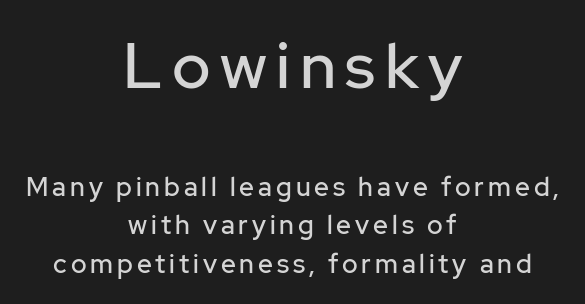
The image shows 64 px sans-serif type, upright; set centered, normal line spacing (1.49x), not underlined; the first (top) block is 2.46x larger; low stroke contrast and a medium x-height.
